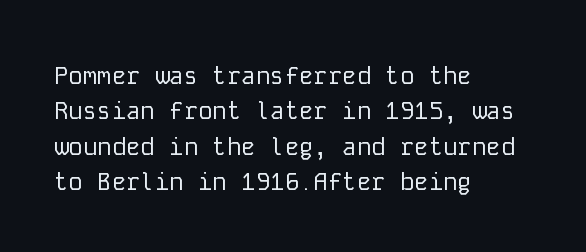
{"italic": "no", "bold": "no", "underline": "no", "align": "left", "line_spacing": "normal", "line_spacing_ratio": 1.47, "letter_spacing": "normal", "letter_spacing_em": 0.0, "glyph_px": 24}
